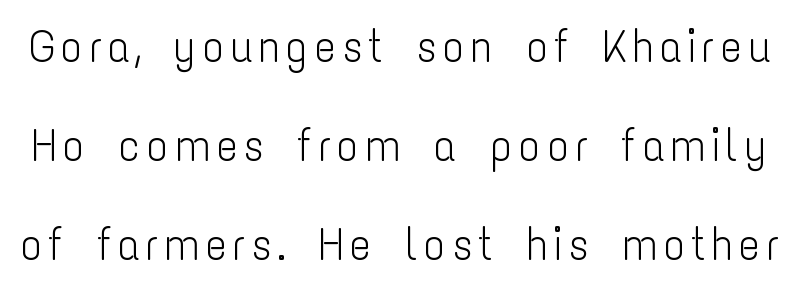
The image shows 46 px light, condensed sans-serif type, upright; set loose line spacing (2.15x), not underlined; low stroke contrast and a medium x-height.
